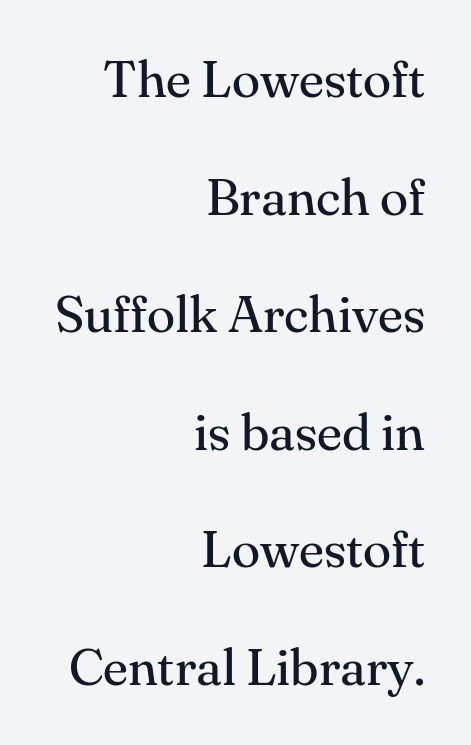
A clean baseline with only descenders dipping below it. In terms of posture, this sample is upright. In terms of letterspacing, this is plain default setting. Summary of weight: not heavy and not bold. If you drew a ruler down the right edge, every line would touch it.
